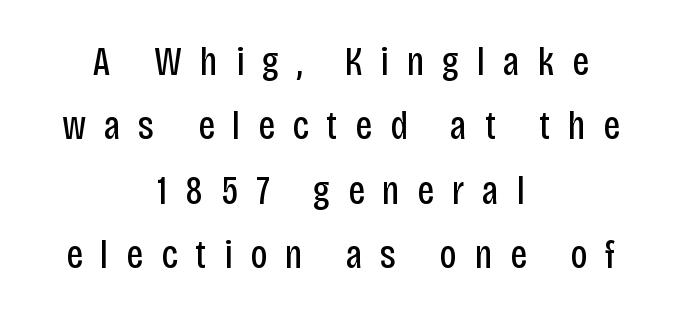
{"serif": "no", "italic": "no", "bold": "no", "weight": "regular", "width": "condensed", "stroke_contrast": "low", "x_height": "large", "monospaced": "no", "underline": "no", "align": "center", "line_spacing": "normal", "line_spacing_ratio": 1.57, "letter_spacing": "wide", "letter_spacing_em": 0.43, "glyph_px": 41}
